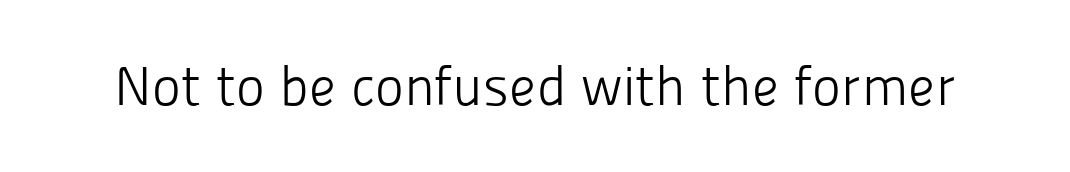
Q: Is the text bold? A: No.
Q: Is the text italic (slanted)? A: No, it is upright.
Q: Is the typeface a serif or a sans-serif typeface? A: Sans-serif.
Q: Is the text underlined? A: No.
Q: Is the spacing between letters normal or unusually wide? A: Normal.
Q: Width (condensed, normal, or wide)? A: Normal.
Q: Stroke contrast? A: Low.
Q: x-height? A: Medium.
Q: Monospaced? A: No.
